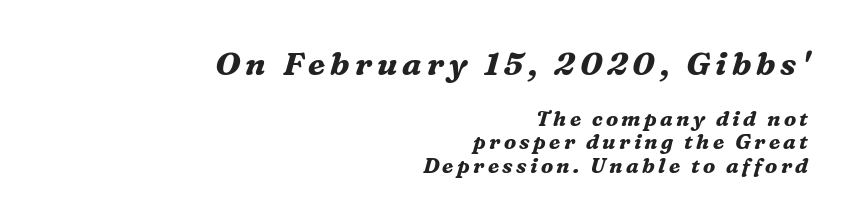
{"serif": "yes", "italic": "yes", "lean": "right", "slant_degrees": 16, "bold": "yes", "weight": "bold", "width": "normal", "stroke_contrast": "medium", "x_height": "medium", "monospaced": "no", "underline": "no", "align": "right", "line_spacing": "tight", "line_spacing_ratio": 1.13, "larger_block": "first", "size_ratio": 1.52, "glyph_px": 32}
